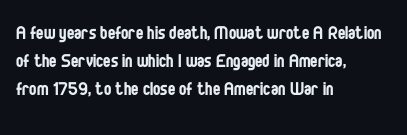
Q: Is the text bold? A: No.
Q: Is the text italic (slanted)? A: No, it is upright.
Q: Is the text underlined? A: No.
Q: How is the paragraph aligned? A: Left-aligned.
Q: Is the spacing between letters normal or unusually wide? A: Normal.
Q: Is the spacing between lines tight, normal or loose? A: Normal.
